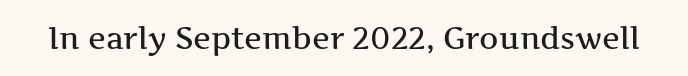
The image shows 30 px wide serif type, upright; set normal letter spacing, not underlined; medium stroke contrast and a medium x-height.
